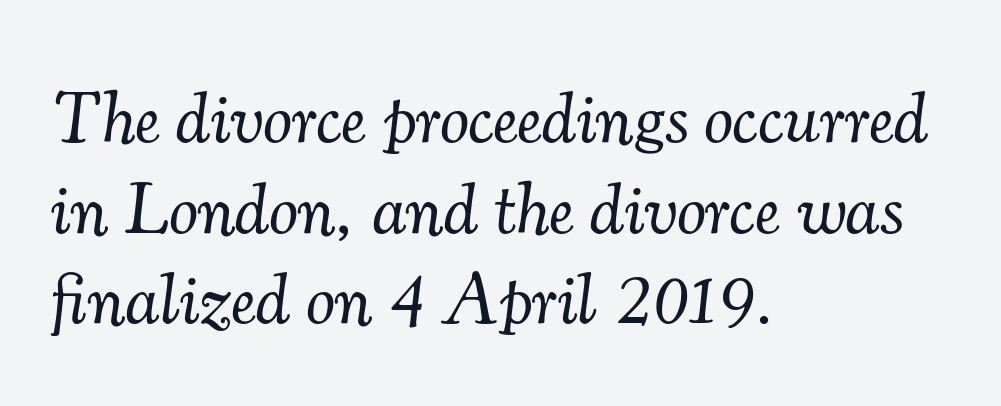
The image shows 73 px light serif type, italic (leaning right); set left-aligned, line spacing 1.24x, normal letter spacing, not underlined; medium stroke contrast and a small x-height.
